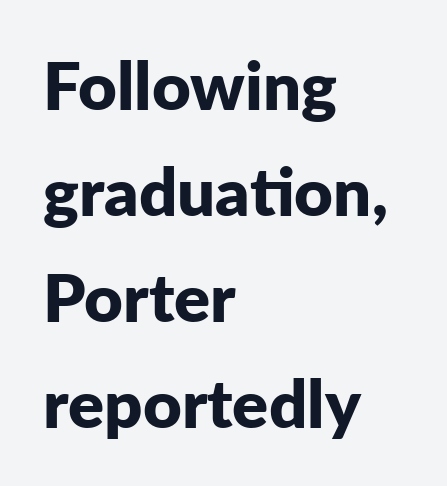
The image shows 67 px bold sans-serif type, upright; set left-aligned, normal line spacing (1.58x), normal letter spacing, not underlined; low stroke contrast and a medium x-height.
